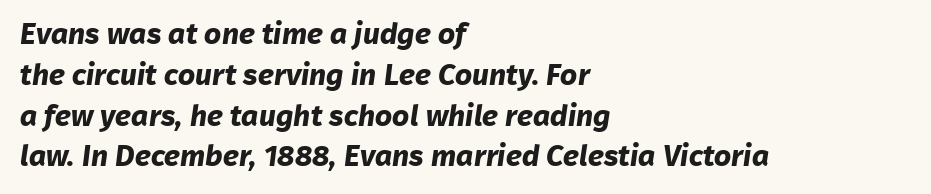
The image shows 30 px bold sans-serif type; set left-aligned, normal line spacing (1.36x), normal letter spacing, not underlined; low stroke contrast and a medium x-height.
